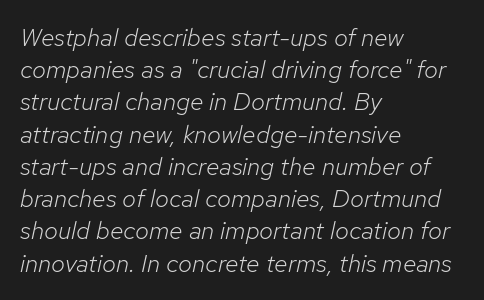
{"italic": "yes", "lean": "right", "slant_degrees": 12, "bold": "no", "underline": "no", "align": "left", "line_spacing": "normal", "line_spacing_ratio": 1.29, "letter_spacing": "normal", "letter_spacing_em": 0.0, "glyph_px": 25}
